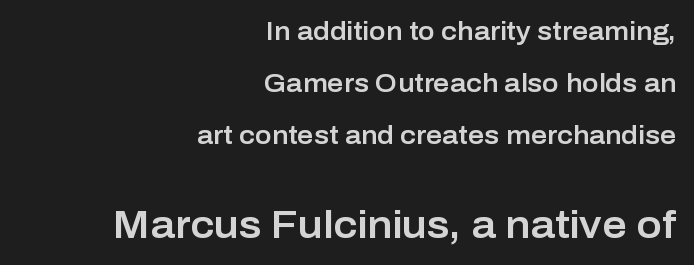
The typesetter chose a ragged-left arrangement here. A student would notice the bottom passage is typeset larger than what precedes it. Do the letters lean? They stand straight. Nothing sits at the stroke ends, so this counts as sans-serif. Words float on clear page, feet unadorned. Words appear dense and cohesive because spacing is normal.
